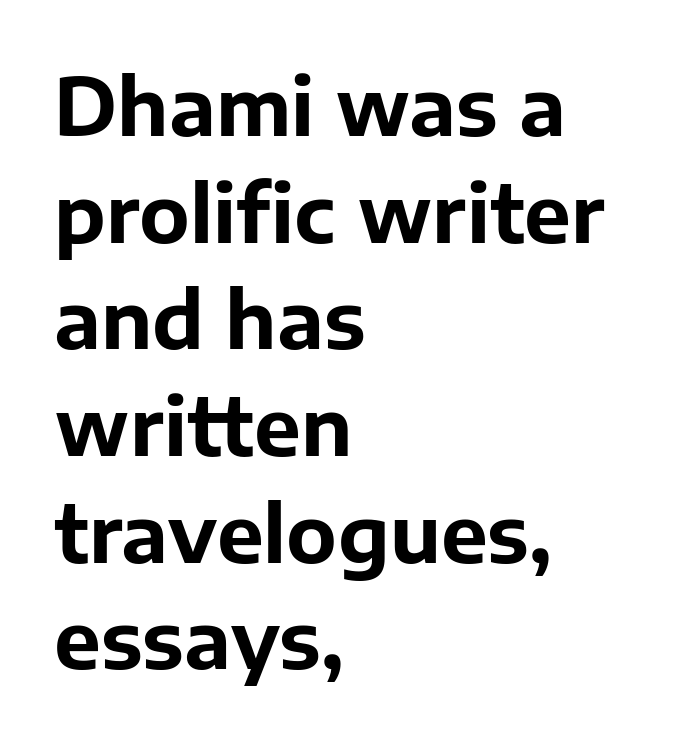
The image shows 79 px bold sans-serif type, upright; set left-aligned, normal line spacing (1.35x), normal letter spacing, not underlined; low stroke contrast and a medium x-height.
